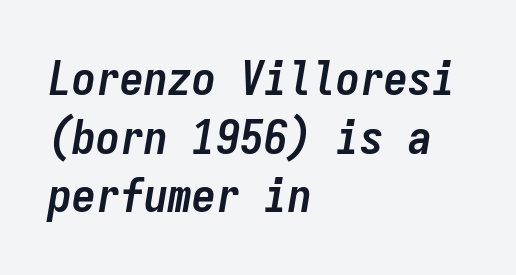
{"italic": "yes", "lean": "right", "slant_degrees": 9, "bold": "yes", "weight": "semibold", "width": "condensed", "stroke_contrast": "low", "x_height": "medium", "monospaced": "yes", "underline": "no", "align": "left", "line_spacing_ratio": 1.22, "letter_spacing": "normal", "letter_spacing_em": 0.0, "glyph_px": 48}
